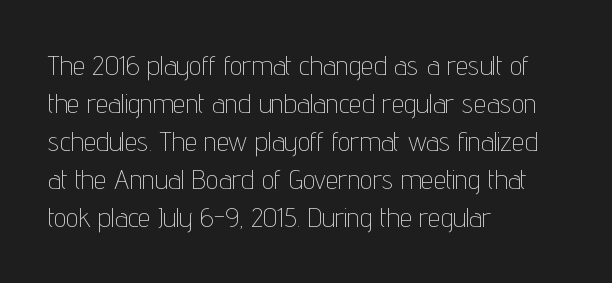
Stroke mass is kept to a normal reading level or below. The rendering shows plain stroke endings on the letterforms — a sans-serif design. Looks like regular typesetting: each glyph gets only the width it needs. Every row of glyphs begins at an identical x-position on the left. Students, note that the glyphs here touch the page at normal intervals. A typesetter would call this leading conventional body-copy spacing.
